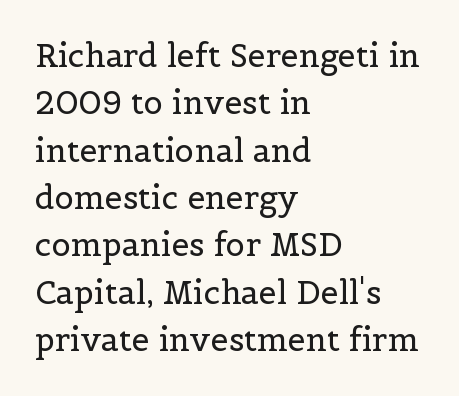
The image shows 32 px regular-weight serif type, upright; set left-aligned, normal line spacing (1.48x), normal letter spacing, not underlined; a medium x-height.
